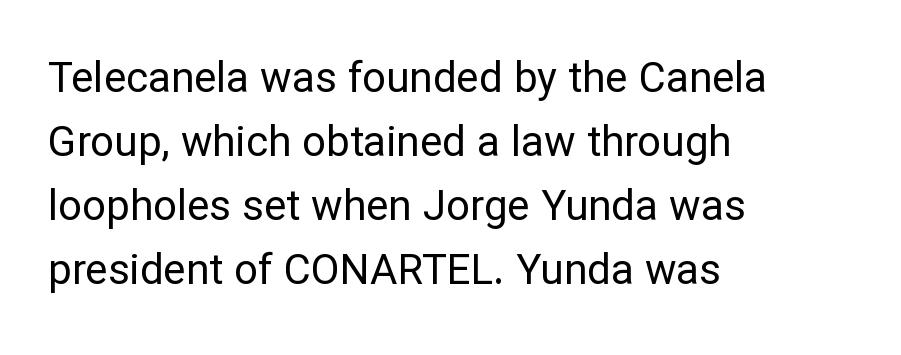
Q: Is the text bold? A: No.
Q: Is the text italic (slanted)? A: No, it is upright.
Q: Is the typeface a serif or a sans-serif typeface? A: Sans-serif.
Q: Is the text underlined? A: No.
Q: How is the paragraph aligned? A: Left-aligned.
Q: Is the spacing between letters normal or unusually wide? A: Normal.
Q: Is the spacing between lines tight, normal or loose? A: Normal.
Q: Width (condensed, normal, or wide)? A: Normal.
Q: Stroke contrast? A: Low.
Q: x-height? A: Medium.
Q: Monospaced? A: No.
